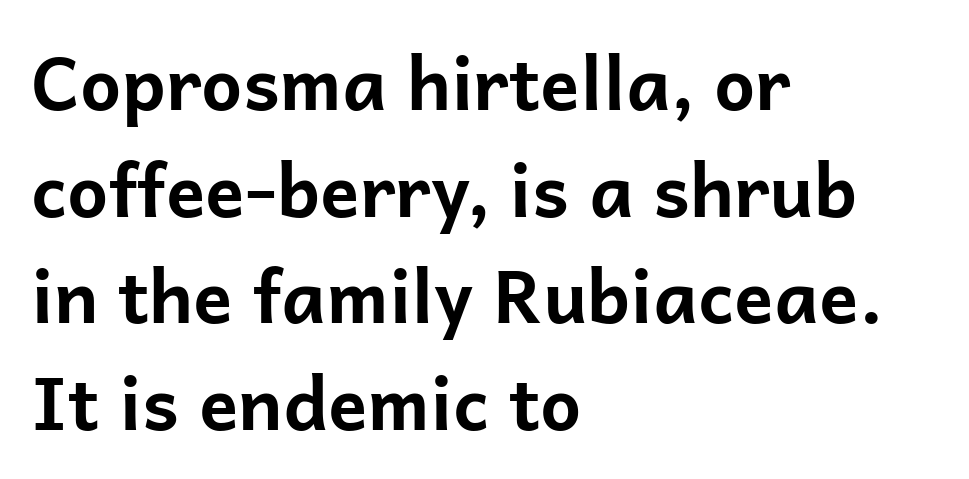
The image shows 73 px bold sans-serif type, upright; set left-aligned, normal line spacing (1.46x), normal letter spacing, not underlined; low stroke contrast and a medium x-height.
